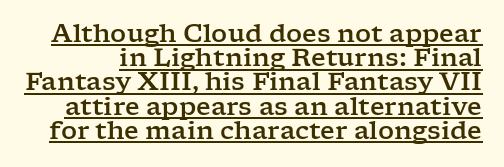
Closely set lines give the paragraph a compact silhouette. Observe the ordinary spacing: letters are neighbours, not strangers. The letters stand straight up with perfectly vertical stems. A rule runs beneath these lines of type.
